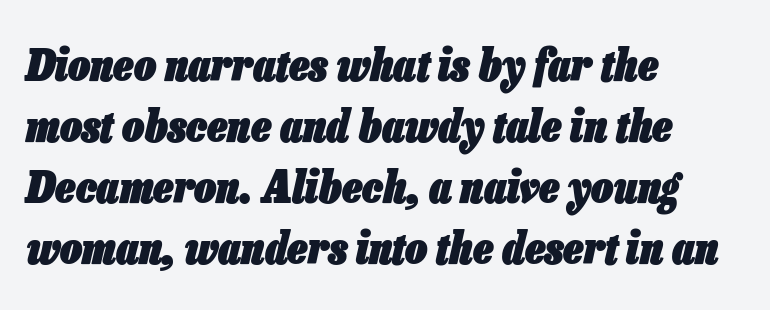
Q: Is the text bold? A: Yes.
Q: Is the text italic (slanted)? A: Yes, it leans right by about 13 degrees.
Q: Is the text underlined? A: No.
Q: How is the paragraph aligned? A: Left-aligned.
Q: Is the spacing between letters normal or unusually wide? A: Normal.
Q: Is the spacing between lines tight, normal or loose? A: Normal.
Q: Width (condensed, normal, or wide)? A: Condensed.
Q: Stroke contrast? A: Low.
Q: x-height? A: Medium.
Q: Monospaced? A: No.
